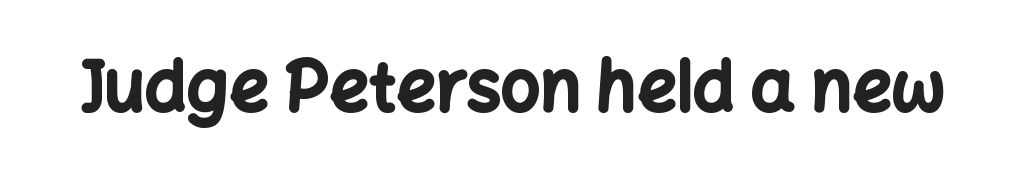
The image shows 69 px bold sans-serif type, upright; set normal letter spacing, not underlined; low stroke contrast and a medium x-height.
